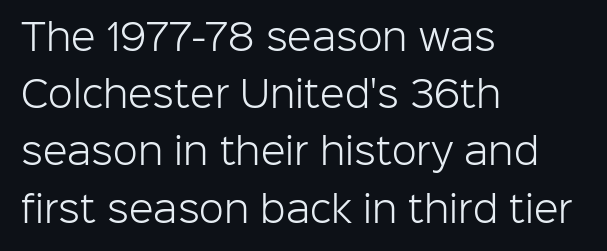
Q: Is the text bold? A: No.
Q: Is the text italic (slanted)? A: No, it is upright.
Q: Is the typeface a serif or a sans-serif typeface? A: Sans-serif.
Q: Is the text underlined? A: No.
Q: How is the paragraph aligned? A: Left-aligned.
Q: Is the spacing between letters normal or unusually wide? A: Normal.
Q: Is the spacing between lines tight, normal or loose? A: Normal.
Q: Width (condensed, normal, or wide)? A: Normal.
Q: Stroke contrast? A: Low.
Q: x-height? A: Medium.
Q: Monospaced? A: No.
